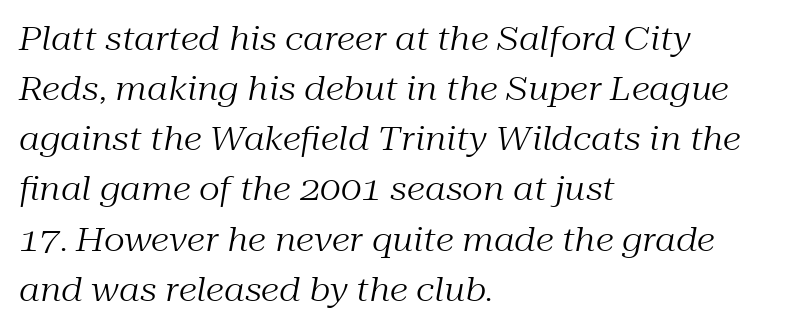
The string is rendered with underlining switched off. This sample has the flowing, uneven cadence of proportional lettering. Evenly set lines give the paragraph a standard silhouette. Observe the serifs anchoring each vertical stroke in this sample. The weight tops out at a normal text grade. Caption: standard tracking, unaltered.
